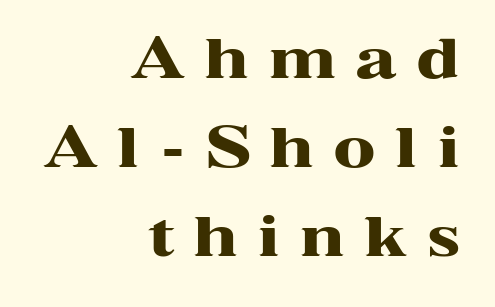
The image shows 55 px heavy, wide serif type, upright; set right-aligned, normal line spacing (1.62x), unusually wide letter spacing (+0.38 em), not underlined; high stroke contrast and a medium x-height.
